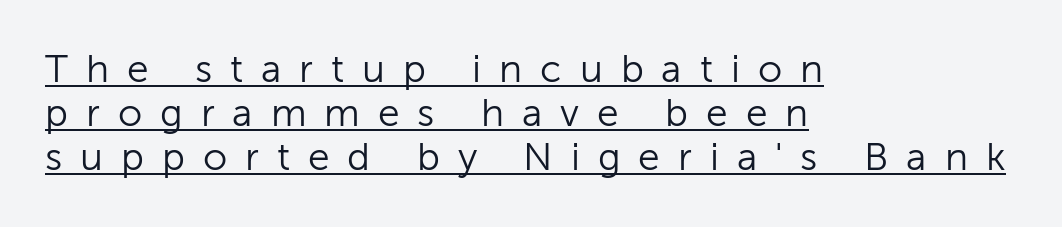
Q: Is the text bold? A: No.
Q: Is the text italic (slanted)? A: No, it is upright.
Q: Is the typeface a serif or a sans-serif typeface? A: Sans-serif.
Q: Is the text underlined? A: Yes.
Q: How is the paragraph aligned? A: Left-aligned.
Q: Is the spacing between letters normal or unusually wide? A: Unusually wide.
Q: Is the spacing between lines tight, normal or loose? A: Tight.
Q: Width (condensed, normal, or wide)? A: Normal.
Q: Stroke contrast? A: Low.
Q: x-height? A: Medium.
Q: Monospaced? A: No.
